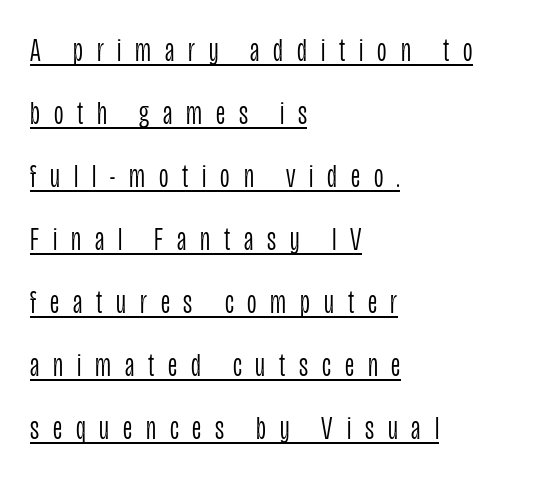
Q: Is the text bold? A: No.
Q: Is the text italic (slanted)? A: No, it is upright.
Q: Is the typeface a serif or a sans-serif typeface? A: Sans-serif.
Q: Is the text underlined? A: Yes.
Q: How is the paragraph aligned? A: Left-aligned.
Q: Is the spacing between letters normal or unusually wide? A: Unusually wide.
Q: Is the spacing between lines tight, normal or loose? A: Loose.
Q: Width (condensed, normal, or wide)? A: Condensed.
Q: Stroke contrast? A: Low.
Q: x-height? A: Large.
Q: Monospaced? A: No.
